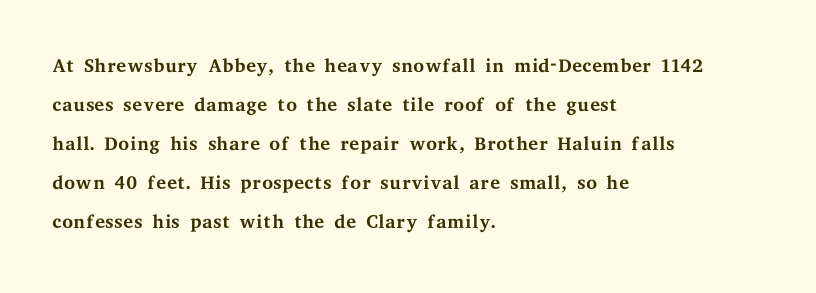
The image shows 28 px regular-weight, wide serif type, upright; set left-aligned, normal line spacing (1.39x), normal letter spacing, not underlined; medium stroke contrast and a medium x-height.
